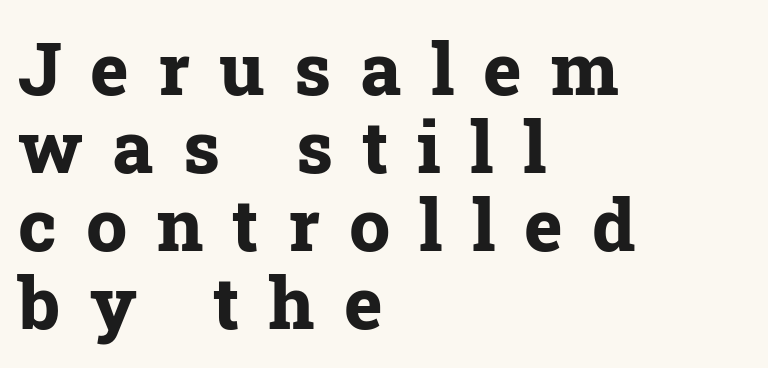
Think of a printed novel: that variable character pitch is what you see here. Honestly, there is no underline to notice here at all. Closely set lines give the paragraph a compact silhouette. Does the weight exceed regular? Yes, all the way to bold.
